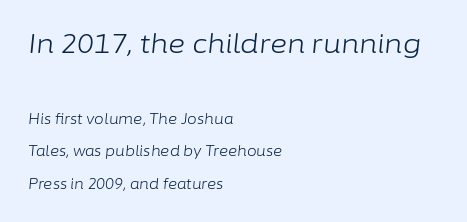
Q: Is the text bold? A: No.
Q: Is the text italic (slanted)? A: Yes, it leans right by about 6 degrees.
Q: Is the text underlined? A: No.
Q: How is the paragraph aligned? A: Left-aligned.
Q: Is the spacing between letters normal or unusually wide? A: Normal.
Q: Is the spacing between lines tight, normal or loose? A: Loose.
Q: Which block of text is set in a larger size, the first (top) or the second (bottom)? A: The first (top) one.
